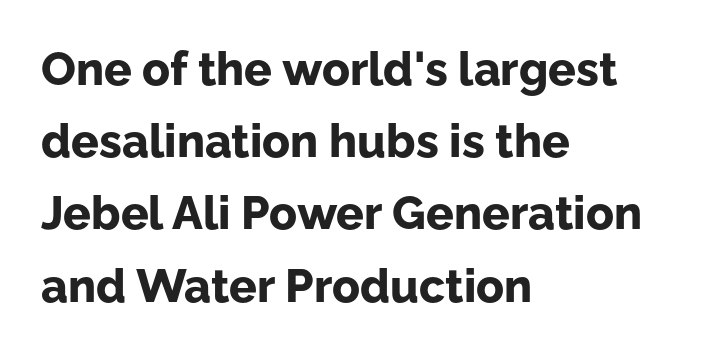
{"serif": "no", "italic": "no", "bold": "yes", "weight": "bold", "width": "normal", "stroke_contrast": "low", "x_height": "medium", "monospaced": "no", "underline": "no", "align": "left", "line_spacing": "normal", "line_spacing_ratio": 1.57, "letter_spacing": "normal", "letter_spacing_em": 0.0, "glyph_px": 46}
